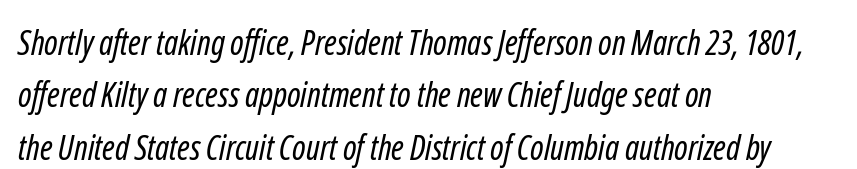
Compared with typical paragraphs, the rows here are spaced about the same. Ink coverage per letter is moderate at most. A sans-serif font was chosen for this passage. Words appear dense and cohesive because spacing is normal. The paragraph has a hard left edge and a soft right edge. The words here are not underlined.
